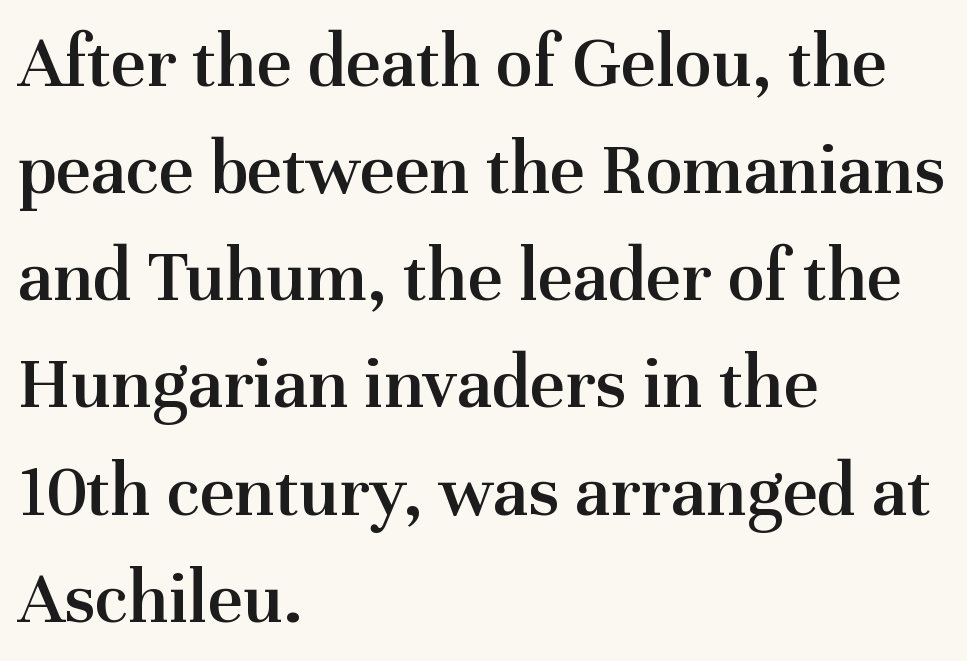
The image shows 76 px semibold serif type, upright; set left-aligned, normal line spacing (1.41x), normal letter spacing, not underlined; medium stroke contrast and a medium x-height.
